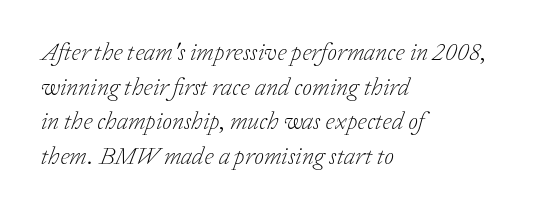
{"italic": "yes", "lean": "right", "slant_degrees": 20, "bold": "no", "underline": "no", "align": "left", "line_spacing": "normal", "line_spacing_ratio": 1.39, "letter_spacing": "normal", "letter_spacing_em": 0.0, "glyph_px": 25}
